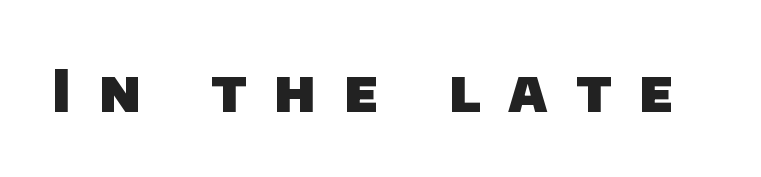
The image shows 58 px heavy sans-serif type; set unusually wide letter spacing (+0.48 em), not underlined; low stroke contrast and a large x-height.
